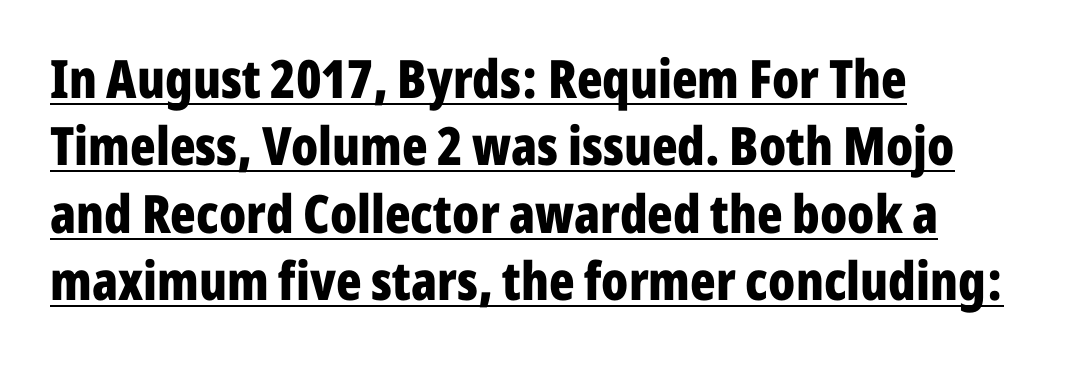
The image shows 53 px bold, condensed sans-serif type, upright; set left-aligned, normal line spacing (1.27x), normal letter spacing, underlined; low stroke contrast and a medium x-height.
